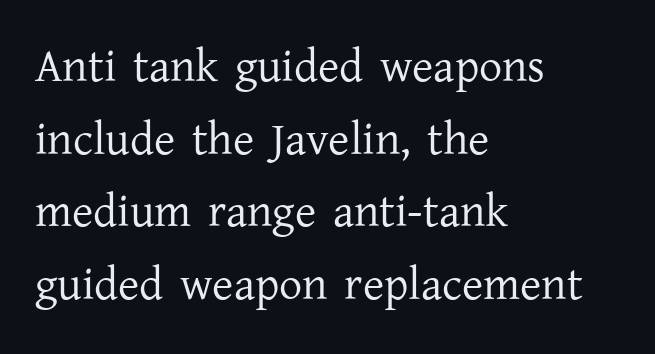
The image shows 46 px regular-weight serif type, upright; set left-aligned, normal line spacing (1.58x), normal letter spacing, not underlined; low stroke contrast and a medium x-height.
